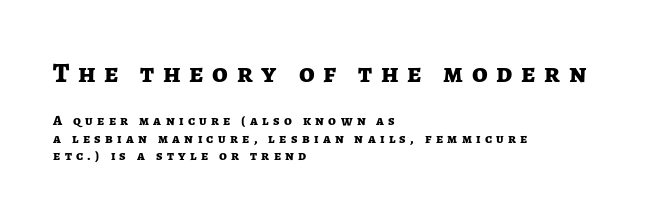
The image shows 28 px bold sans-serif type, upright; set left-aligned, normal line spacing (1.25x), unusually wide letter spacing (+0.31 em), not underlined; the first (top) block is 2.0x larger; low stroke contrast and a medium x-height.
